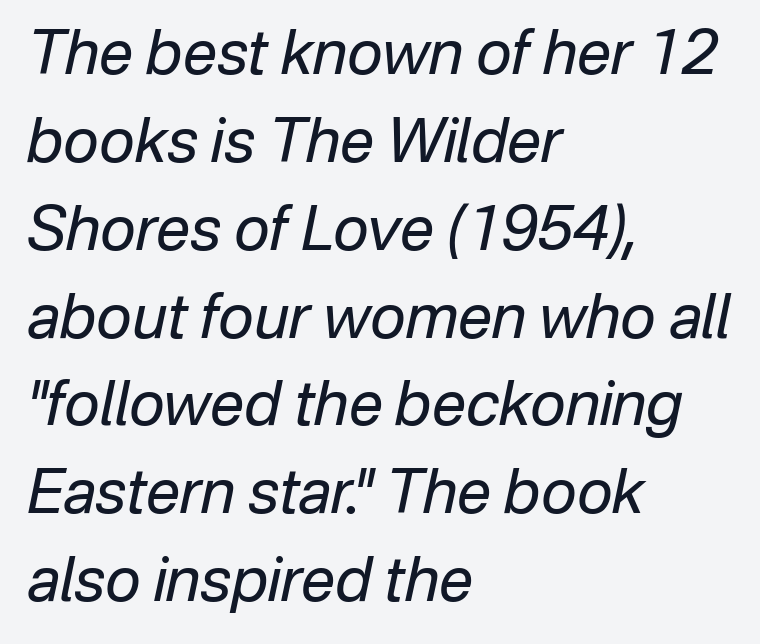
Evenly set lines give the paragraph a standard silhouette. Is the stroke heavy? The answer is a plain regular-or-lighter. You can tell it's italic because the verticals aren't actually vertical. Type without underlining. Compared with typical body copy, the letter spacing here is the same. The face used here is proportionally spaced, like ordinary book or web type.
